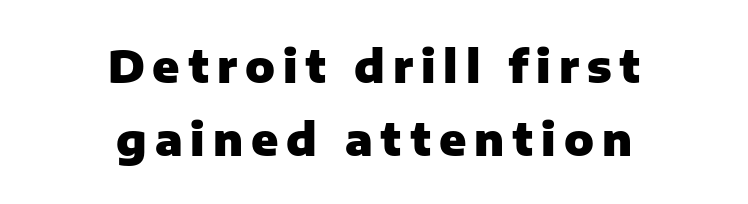
Is this a fixed-width face? No — the glyphs have proportional, varying widths. Ascenders rise straight up at ninety degrees. Observe the absence of serifs on each vertical stroke in this sample. The string is rendered with underlining switched off. Horizontal bands of white between lines are of average thickness. This sample is center-justified, so both line endings float freely.
